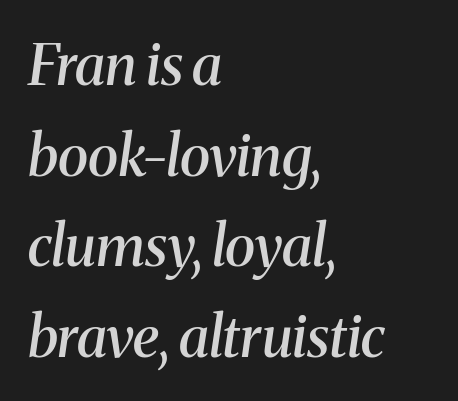
Q: Is the text bold? A: Semi-bold.
Q: Is the text italic (slanted)? A: Yes, it leans right by about 8 degrees.
Q: Is the typeface a serif or a sans-serif typeface? A: Serif.
Q: Is the text underlined? A: No.
Q: How is the paragraph aligned? A: Left-aligned.
Q: Is the spacing between letters normal or unusually wide? A: Normal.
Q: Is the spacing between lines tight, normal or loose? A: Normal.
Q: Width (condensed, normal, or wide)? A: Normal.
Q: Stroke contrast? A: Medium.
Q: x-height? A: Medium.
Q: Monospaced? A: No.
